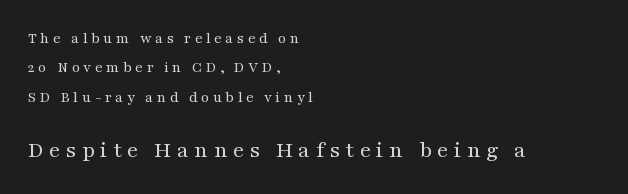
{"italic": "no", "bold": "no", "underline": "no", "align": "left", "line_spacing_ratio": 1.83, "letter_spacing": "wide", "letter_spacing_em": 0.22, "larger_block": "second", "size_ratio": 1.5, "glyph_px": 24}
